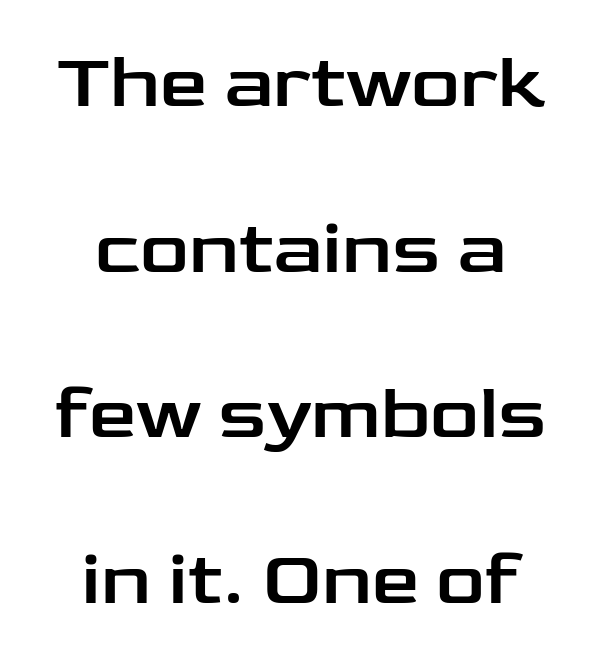
Q: Is the text italic (slanted)? A: No, it is upright.
Q: Is the typeface a serif or a sans-serif typeface? A: Sans-serif.
Q: Is the text underlined? A: No.
Q: How is the paragraph aligned? A: Centered.
Q: Is the spacing between letters normal or unusually wide? A: Normal.
Q: Is the spacing between lines tight, normal or loose? A: Loose.
Q: Width (condensed, normal, or wide)? A: Wide.
Q: Stroke contrast? A: Low.
Q: x-height? A: Medium.
Q: Monospaced? A: No.
